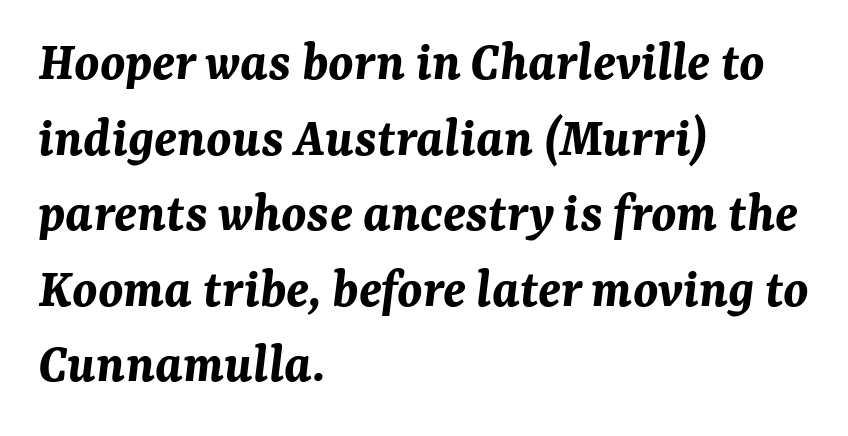
The image shows 56 px bold type, italic (leaning right); set left-aligned, normal line spacing (1.35x), normal letter spacing, not underlined; medium stroke contrast and a medium x-height.
